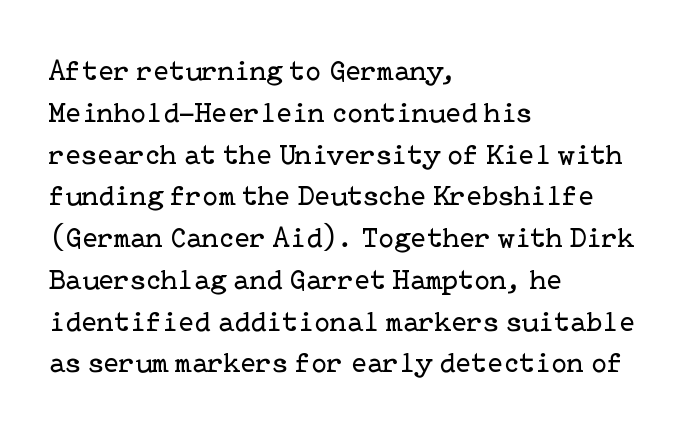
Q: Is the text bold? A: No.
Q: Is the text italic (slanted)? A: No, it is upright.
Q: Is the typeface a serif or a sans-serif typeface? A: Serif.
Q: Is the text underlined? A: No.
Q: How is the paragraph aligned? A: Left-aligned.
Q: Is the spacing between letters normal or unusually wide? A: Normal.
Q: Is the spacing between lines tight, normal or loose? A: Normal.
Q: Width (condensed, normal, or wide)? A: Normal.
Q: Stroke contrast? A: Low.
Q: x-height? A: Medium.
